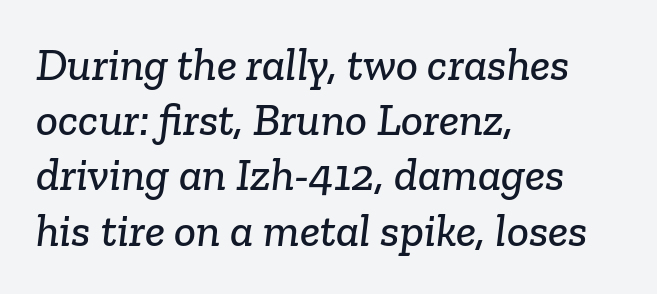
{"serif": "yes", "width": "normal", "stroke_contrast": "low", "x_height": "medium", "monospaced": "no", "underline": "no", "align": "left", "line_spacing_ratio": 1.2, "letter_spacing": "normal", "letter_spacing_em": 0.0, "glyph_px": 46}
